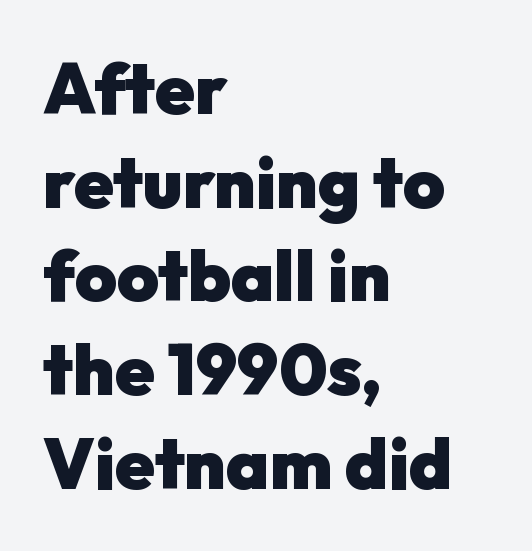
The image shows 71 px heavy sans-serif type, upright; set left-aligned, normal line spacing (1.32x), normal letter spacing, not underlined; low stroke contrast and a medium x-height.
